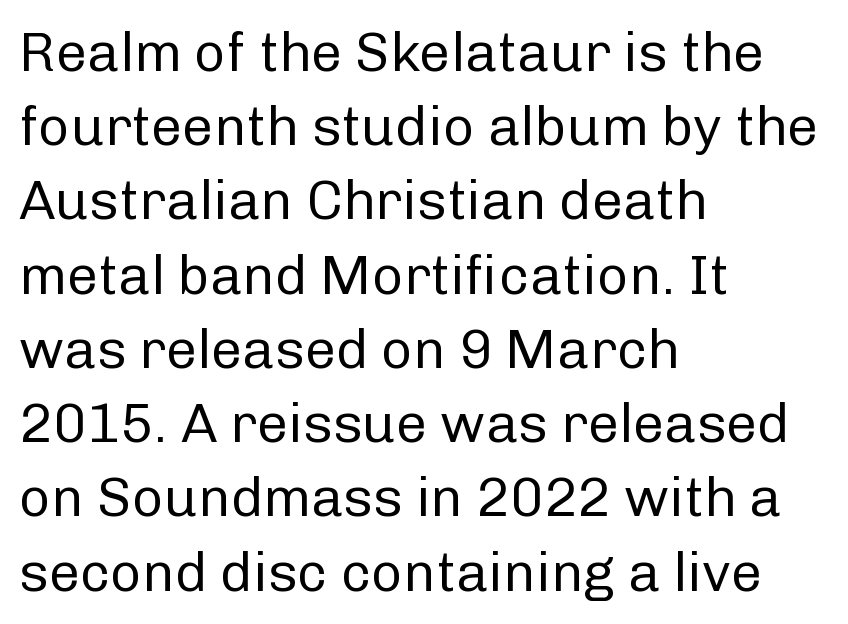
Q: Is the text bold? A: No.
Q: Is the text italic (slanted)? A: No, it is upright.
Q: Is the typeface a serif or a sans-serif typeface? A: Sans-serif.
Q: Is the text underlined? A: No.
Q: How is the paragraph aligned? A: Left-aligned.
Q: Is the spacing between letters normal or unusually wide? A: Normal.
Q: Is the spacing between lines tight, normal or loose? A: Normal.
Q: Width (condensed, normal, or wide)? A: Normal.
Q: Stroke contrast? A: Low.
Q: x-height? A: Medium.
Q: Monospaced? A: No.
